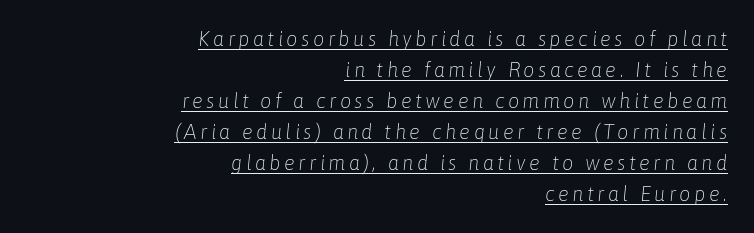
{"italic": "yes", "lean": "right", "slant_degrees": 6, "bold": "no", "underline": "yes", "align": "right", "line_spacing": "normal", "line_spacing_ratio": 1.55, "glyph_px": 20}
